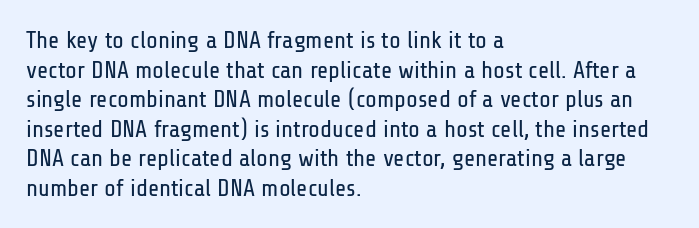
Words appear dense and cohesive because spacing is normal. Stem width sits at or under what a default text font uses. Honestly, there is no underline to notice here at all. The lettering stays uniformly vertical, giving the passage a roman look.
